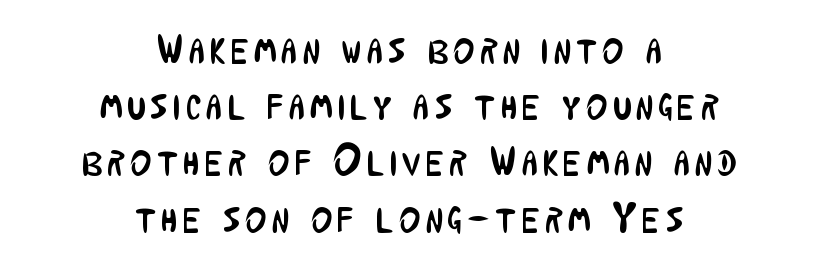
Q: Is the text bold? A: No.
Q: Is the text italic (slanted)? A: No, it is upright.
Q: Is the typeface a serif or a sans-serif typeface? A: Sans-serif.
Q: Is the text underlined? A: No.
Q: How is the paragraph aligned? A: Centered.
Q: Is the spacing between lines tight, normal or loose? A: Normal.
Q: Width (condensed, normal, or wide)? A: Condensed.
Q: Stroke contrast? A: Low.
Q: x-height? A: Medium.
Q: Monospaced? A: No.
